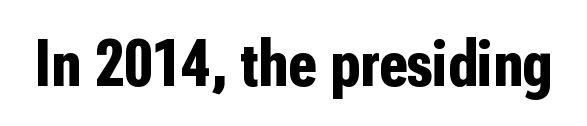
The image shows 67 px bold, condensed sans-serif type, upright; set normal letter spacing, not underlined; low stroke contrast and a medium x-height.
